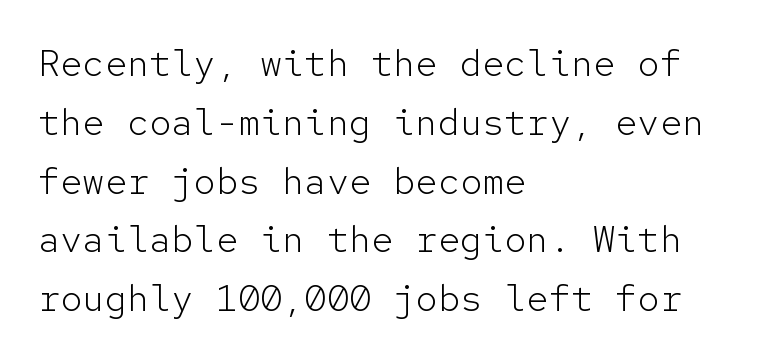
{"serif": "no", "italic": "no", "bold": "no", "weight": "light", "width": "normal", "stroke_contrast": "low", "x_height": "medium", "monospaced": "yes", "underline": "no", "align": "left", "line_spacing": "normal", "line_spacing_ratio": 1.59, "letter_spacing": "normal", "letter_spacing_em": 0.0, "glyph_px": 37}
